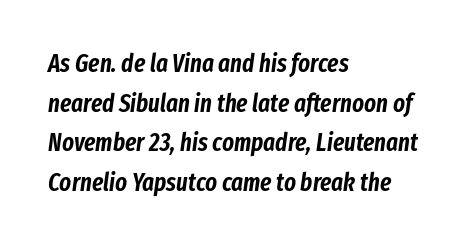
{"italic": "yes", "lean": "right", "slant_degrees": 8, "underline": "no", "align": "left", "line_spacing": "normal", "line_spacing_ratio": 1.59, "letter_spacing": "normal", "letter_spacing_em": 0.0, "glyph_px": 25}
